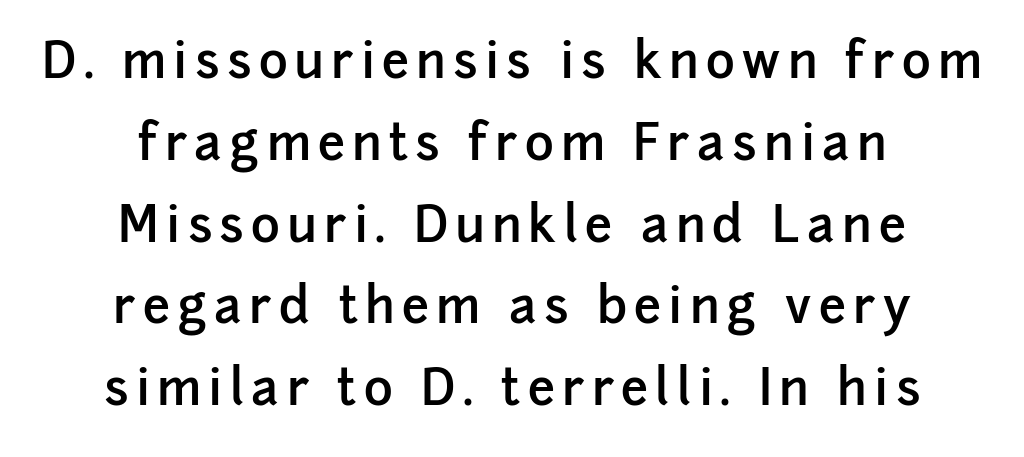
{"serif": "no", "italic": "no", "bold": "semi", "weight": "semibold", "width": "normal", "stroke_contrast": "low", "x_height": "medium", "monospaced": "no", "underline": "no", "align": "center", "line_spacing": "normal", "line_spacing_ratio": 1.67, "glyph_px": 49}
